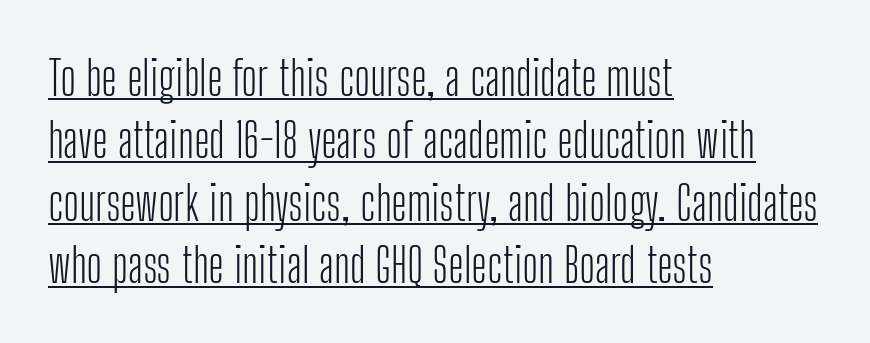
Casual observation: everything's shoved over to the left. No extra tracking has been applied to these lines. When letters stand straight like this, we call the style roman or upright. Line spacing here is normal.
